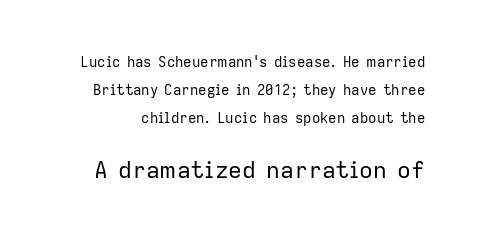
{"italic": "no", "bold": "no", "underline": "no", "line_spacing": "loose", "line_spacing_ratio": 1.99, "letter_spacing": "normal", "letter_spacing_em": 0.0, "larger_block": "second", "size_ratio": 1.64, "glyph_px": 23}
